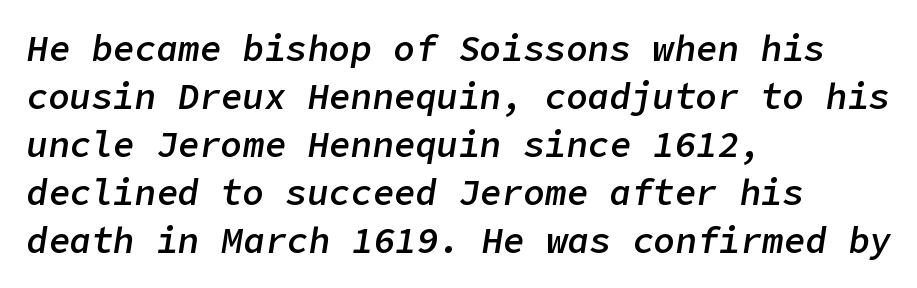
The string is rendered with underlining switched off. Successive baselines arrive at the customary interval. Emphasis by weight is partial: semibold. Is the type slanted? Yes — the strokes lean at a clear angle. The typesetter chose a ragged-right arrangement here. You could call the tracking neutral — neither tight nor loose.
